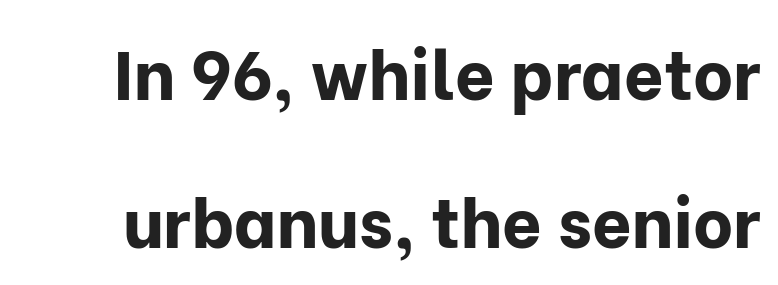
Are there feet on the stems? There aren't — it's a sans. Loosely led — the rows are spread out. Heavy, bold letterforms. Lines of text with bare space underneath. Looks like regular typesetting: each glyph gets only the width it needs.
